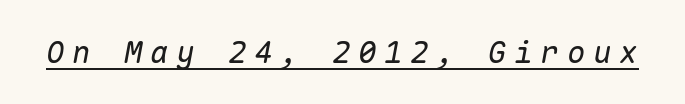
Q: Is the text bold? A: No.
Q: Is the text italic (slanted)? A: Yes, it leans right by about 10 degrees.
Q: Is the text underlined? A: Yes.
Q: Is the spacing between letters normal or unusually wide? A: Unusually wide.
Q: Width (condensed, normal, or wide)? A: Normal.
Q: Stroke contrast? A: Low.
Q: x-height? A: Medium.
Q: Monospaced? A: Yes.
